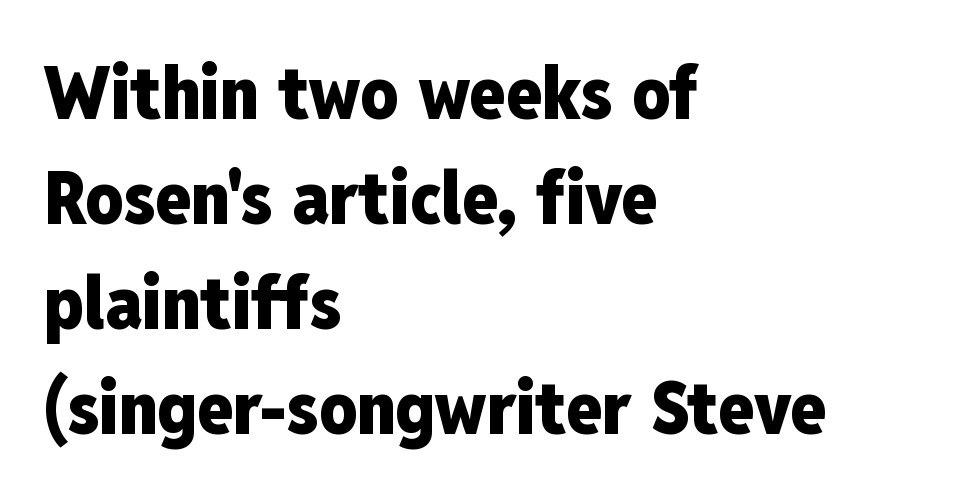
The image shows 74 px heavy, condensed sans-serif type, upright; set left-aligned, normal line spacing (1.42x), normal letter spacing, not underlined; low stroke contrast and a medium x-height.
